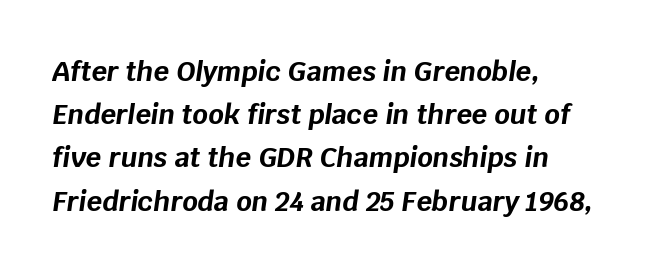
{"italic": "yes", "lean": "right", "slant_degrees": 8, "bold": "yes", "underline": "no", "align": "left", "line_spacing": "normal", "line_spacing_ratio": 1.6, "letter_spacing": "normal", "letter_spacing_em": 0.0, "glyph_px": 27}
